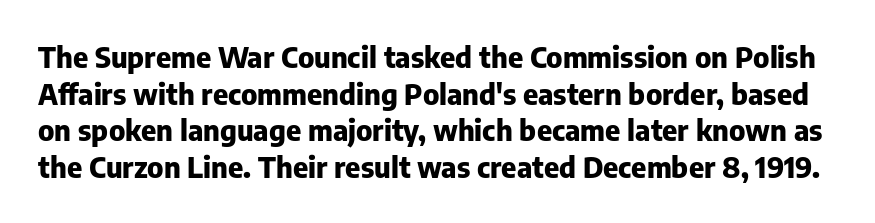
Q: Is the text bold? A: Yes.
Q: Is the text italic (slanted)? A: No, it is upright.
Q: Is the typeface a serif or a sans-serif typeface? A: Sans-serif.
Q: Is the text underlined? A: No.
Q: Is the spacing between letters normal or unusually wide? A: Normal.
Q: Is the spacing between lines tight, normal or loose? A: Normal.
Q: Width (condensed, normal, or wide)? A: Normal.
Q: Stroke contrast? A: Low.
Q: x-height? A: Medium.
Q: Monospaced? A: No.
